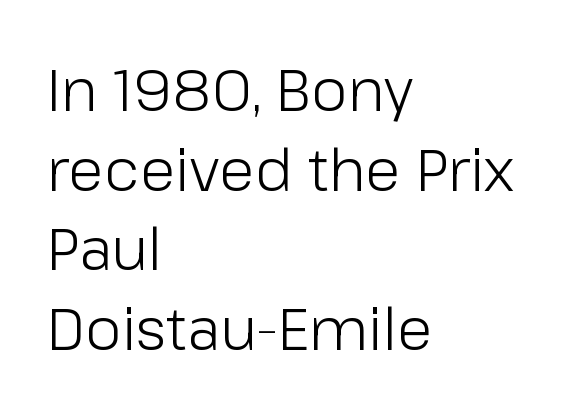
Q: Is the text bold? A: No.
Q: Is the text italic (slanted)? A: No, it is upright.
Q: Is the typeface a serif or a sans-serif typeface? A: Sans-serif.
Q: Is the text underlined? A: No.
Q: How is the paragraph aligned? A: Left-aligned.
Q: Is the spacing between letters normal or unusually wide? A: Normal.
Q: Is the spacing between lines tight, normal or loose? A: Normal.
Q: Width (condensed, normal, or wide)? A: Normal.
Q: Stroke contrast? A: Low.
Q: x-height? A: Medium.
Q: Monospaced? A: No.
